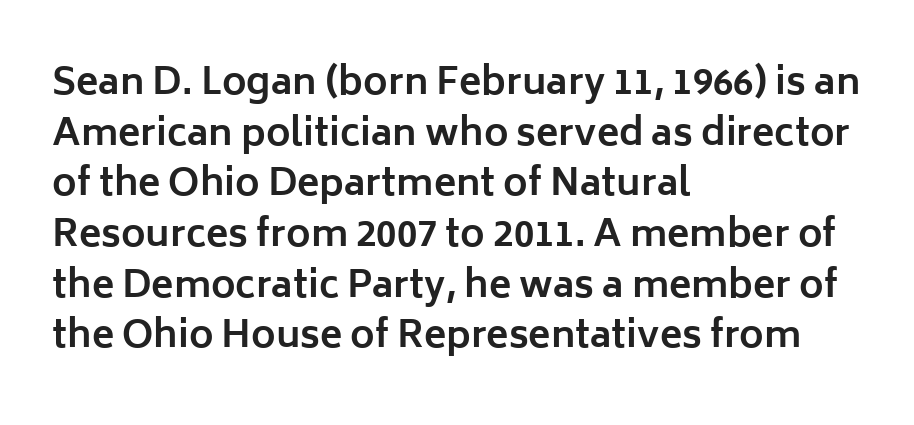
This sample has the flowing, uneven cadence of proportional lettering. A typesetter would label this face a sans. Upright lettering throughout. I'd describe the lettering as bold — thick and assertive.
